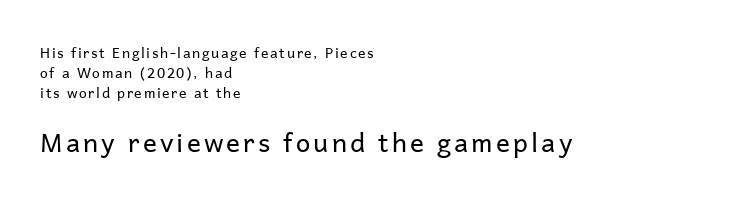
The passage is arranged the way most books set body copy — flush left. Ascenders rise straight up at ninety degrees. Bigger letters appear in the bottom chunk; the top chunk is reduced. The typeface has the unassuming heft of standard copy or less.
